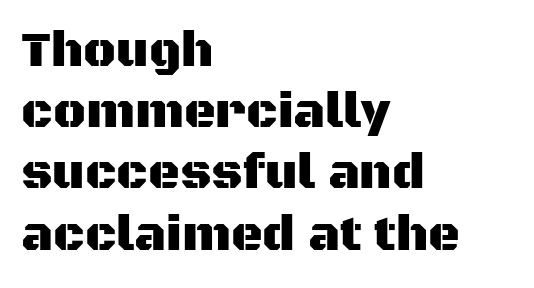
Q: Is the text italic (slanted)? A: No, it is upright.
Q: Is the typeface a serif or a sans-serif typeface? A: Sans-serif.
Q: Is the text underlined? A: No.
Q: How is the paragraph aligned? A: Left-aligned.
Q: Is the spacing between letters normal or unusually wide? A: Normal.
Q: Is the spacing between lines tight, normal or loose? A: Normal.
Q: Width (condensed, normal, or wide)? A: Normal.
Q: Stroke contrast? A: Medium.
Q: x-height? A: Large.
Q: Monospaced? A: No.
